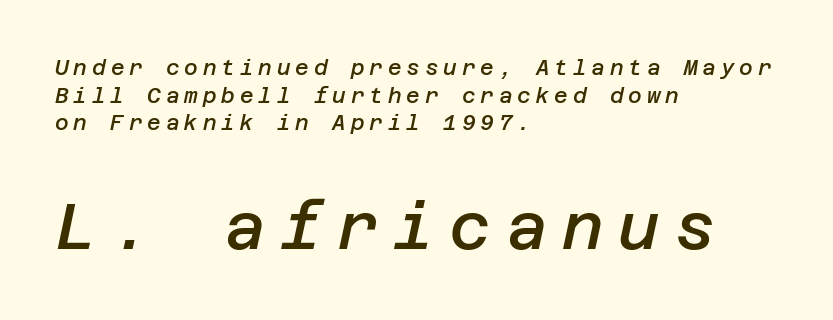
The passage shown is not underscored anywhere. The composition opens small and finishes big. Italic: yes, the glyphs are oblique. A fair bit of extra ink — the face is semibold, not bold. This sample uses expanded letter spacing, leaving extra air between glyphs. Left-aligned paragraph, ragged on the right.
